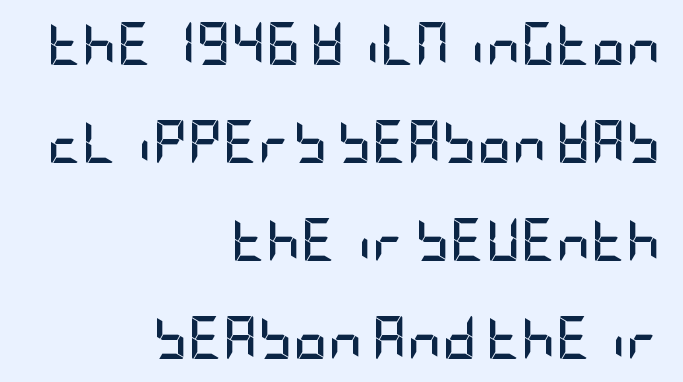
Q: Is the text bold? A: Yes.
Q: Is the text italic (slanted)? A: No, it is upright.
Q: Is the typeface a serif or a sans-serif typeface? A: Sans-serif.
Q: Is the text underlined? A: No.
Q: How is the paragraph aligned? A: Right-aligned.
Q: Is the spacing between letters normal or unusually wide? A: Normal.
Q: Is the spacing between lines tight, normal or loose? A: Loose.
Q: Width (condensed, normal, or wide)? A: Condensed.
Q: Stroke contrast? A: Low.
Q: x-height? A: Large.
